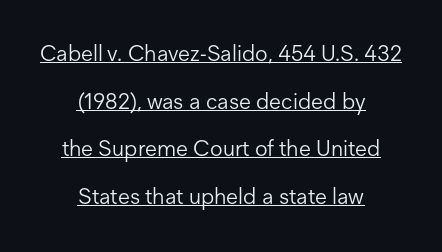
Interline gaps are noticeably wide in this sample. Teacher's note: observe the equal gaps on both sides — that is centered alignment. Tracking value appears to be zero — textbook default spacing. Caption: lettering with a line underneath.
